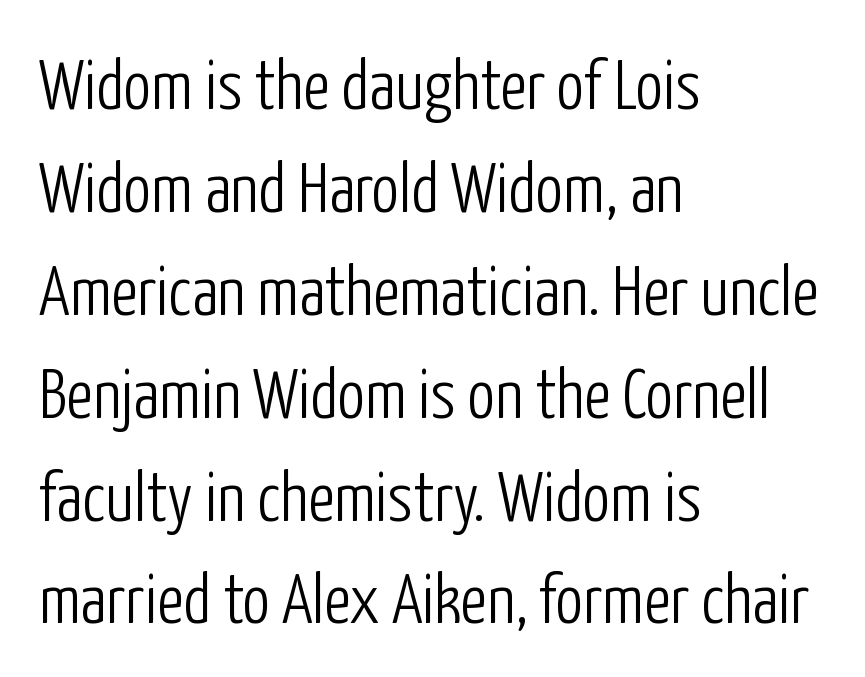
{"serif": "no", "italic": "no", "bold": "no", "weight": "light", "width": "condensed", "stroke_contrast": "low", "x_height": "medium", "monospaced": "no", "underline": "no", "align": "left", "line_spacing": "normal", "line_spacing_ratio": 1.47, "letter_spacing": "normal", "letter_spacing_em": 0.0, "glyph_px": 70}
